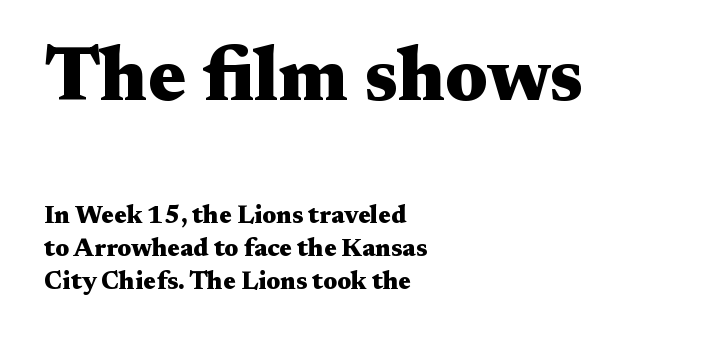
Q: Is the text bold? A: Yes.
Q: Is the text italic (slanted)? A: No, it is upright.
Q: Is the typeface a serif or a sans-serif typeface? A: Serif.
Q: Is the text underlined? A: No.
Q: How is the paragraph aligned? A: Left-aligned.
Q: Is the spacing between letters normal or unusually wide? A: Normal.
Q: Is the spacing between lines tight, normal or loose? A: Normal.
Q: Which block of text is set in a larger size, the first (top) or the second (bottom)? A: The first (top) one.
Q: Width (condensed, normal, or wide)? A: Wide.
Q: Stroke contrast? A: Medium.
Q: x-height? A: Medium.
Q: Monospaced? A: No.
